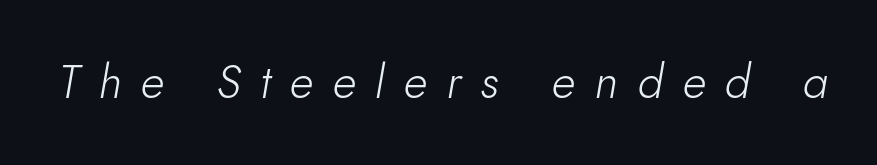
Q: Is the text bold? A: No.
Q: Is the text italic (slanted)? A: Yes, it leans right by about 10 degrees.
Q: Is the text underlined? A: No.
Q: Is the spacing between letters normal or unusually wide? A: Unusually wide.
Q: Width (condensed, normal, or wide)? A: Normal.
Q: Stroke contrast? A: Low.
Q: x-height? A: Small.
Q: Monospaced? A: No.
